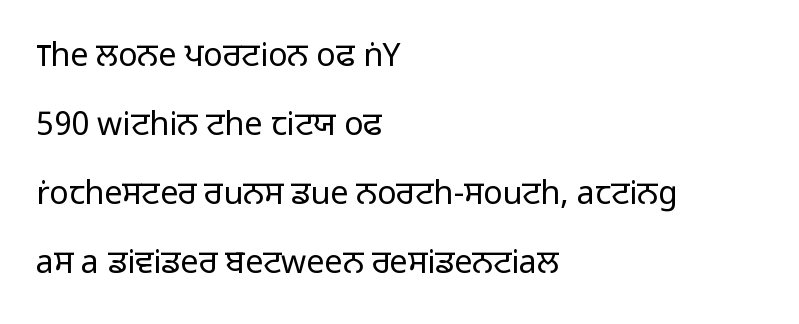
The image shows 32 px light sans-serif type, upright; set left-aligned, loose line spacing (2.16x), normal letter spacing, not underlined; low stroke contrast and a medium x-height.
